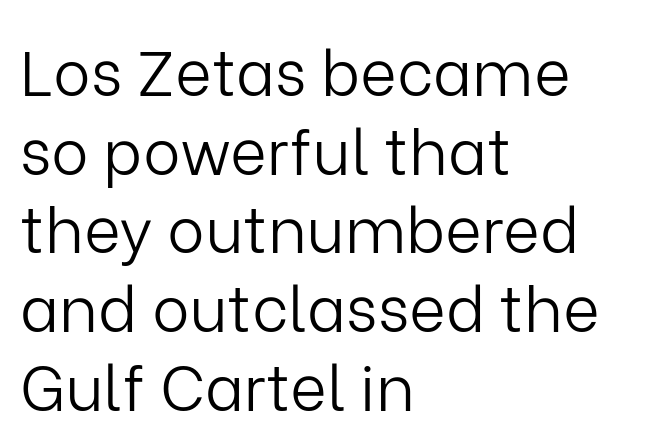
The image shows 63 px light sans-serif type, upright; set left-aligned, normal line spacing (1.25x), normal letter spacing, not underlined; low stroke contrast and a medium x-height.
